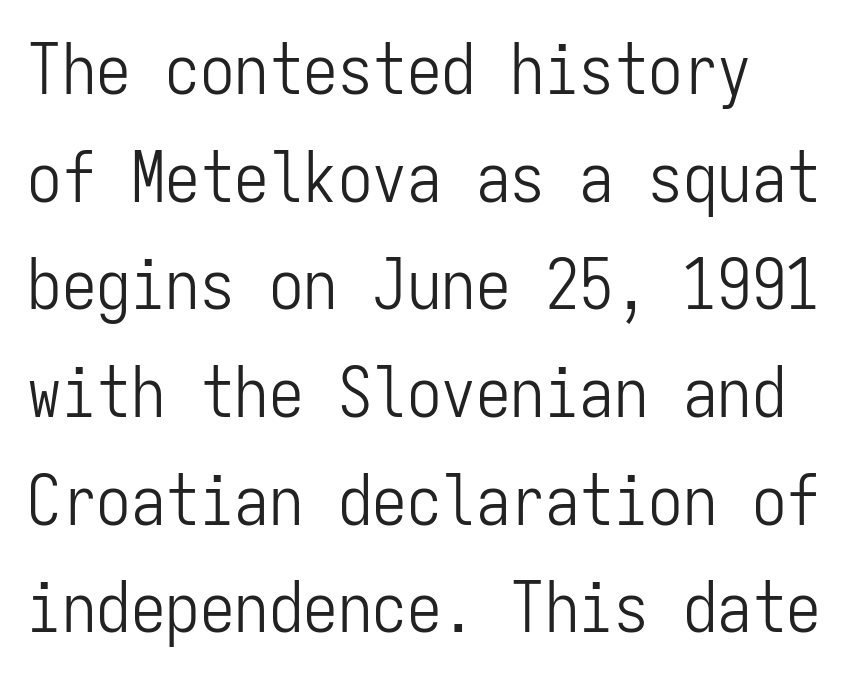
Q: Is the text bold? A: No.
Q: Is the text italic (slanted)? A: No, it is upright.
Q: Is the typeface a serif or a sans-serif typeface? A: Sans-serif.
Q: Is the text underlined? A: No.
Q: Is the spacing between letters normal or unusually wide? A: Normal.
Q: Is the spacing between lines tight, normal or loose? A: Normal.
Q: Width (condensed, normal, or wide)? A: Condensed.
Q: Stroke contrast? A: Low.
Q: x-height? A: Medium.
Q: Monospaced? A: Yes.
